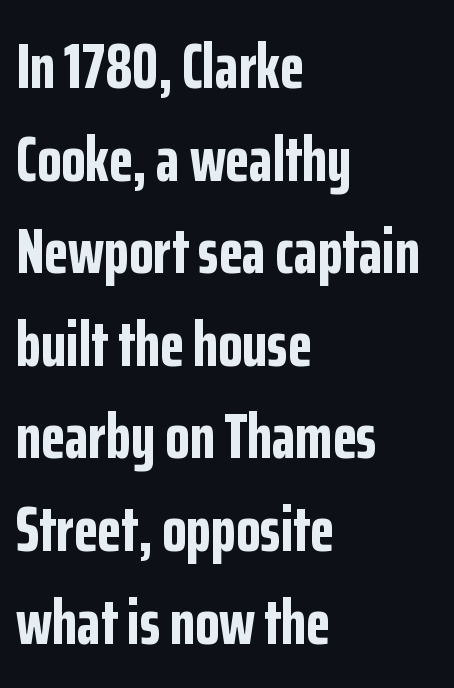
{"serif": "no", "italic": "no", "bold": "yes", "weight": "bold", "width": "condensed", "stroke_contrast": "low", "x_height": "medium", "monospaced": "no", "underline": "no", "align": "left", "line_spacing": "normal", "line_spacing_ratio": 1.47, "letter_spacing": "normal", "letter_spacing_em": 0.0, "glyph_px": 63}
